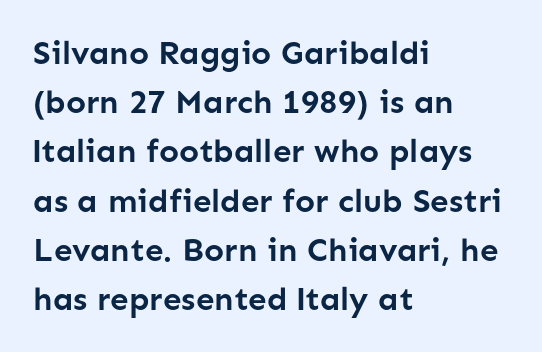
Q: Is the text bold? A: Yes.
Q: Is the text italic (slanted)? A: No, it is upright.
Q: Is the typeface a serif or a sans-serif typeface? A: Sans-serif.
Q: Is the text underlined? A: No.
Q: How is the paragraph aligned? A: Left-aligned.
Q: Is the spacing between letters normal or unusually wide? A: Normal.
Q: Is the spacing between lines tight, normal or loose? A: Normal.
Q: Width (condensed, normal, or wide)? A: Normal.
Q: Stroke contrast? A: Low.
Q: x-height? A: Medium.
Q: Monospaced? A: No.
